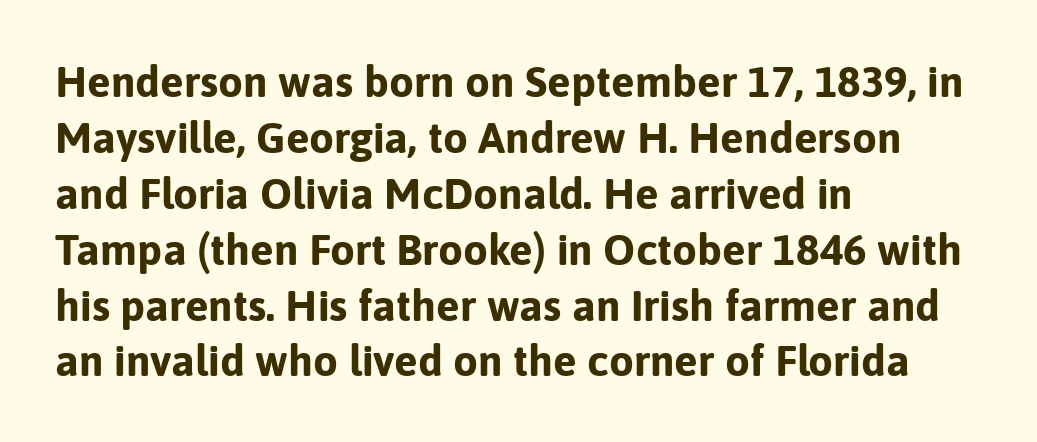
This rendering uses left alignment, leaving the right contour irregular. Normally led — the rows are evenly, conventionally spaced. Default kerning and tracking; the words read as compact shapes. The typography opts for an upright posture over an oblique one.
